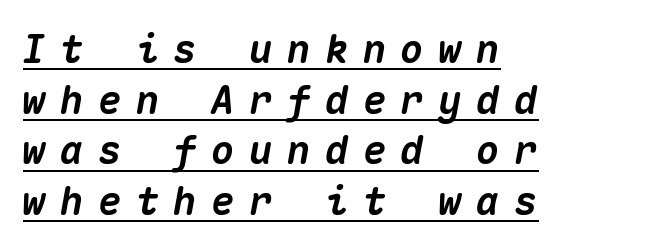
{"italic": "yes", "lean": "right", "slant_degrees": 10, "bold": "yes", "weight": "heavy", "width": "normal", "stroke_contrast": "medium", "x_height": "medium", "monospaced": "yes", "underline": "yes", "align": "left", "line_spacing": "normal", "line_spacing_ratio": 1.3, "letter_spacing": "wide", "letter_spacing_em": 0.37, "glyph_px": 39}
